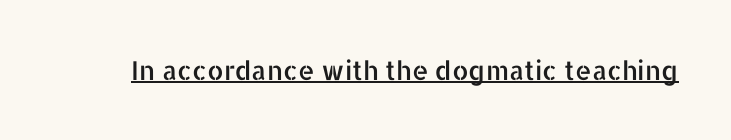
Q: Is the text italic (slanted)? A: No, it is upright.
Q: Is the text underlined? A: Yes.
Q: Is the spacing between letters normal or unusually wide? A: Normal.
